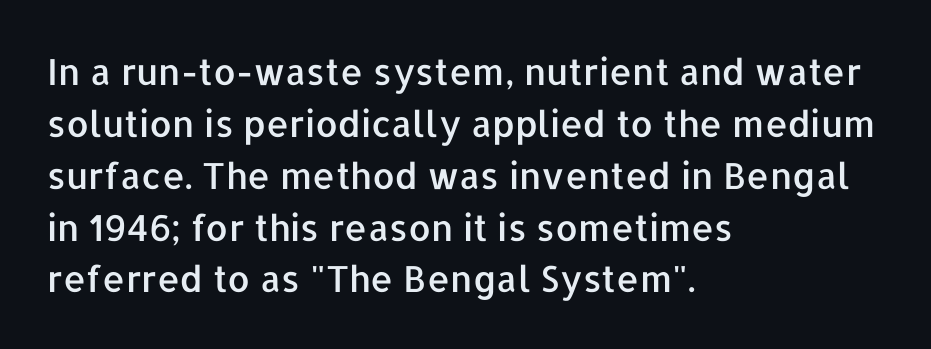
Line starts are locked; line ends wander. This is roman type, the default non-slanted kind. A typesetter would call this proportional, since set widths differ per character. The gaps between neighbouring characters are ordinary and unremarkable.
